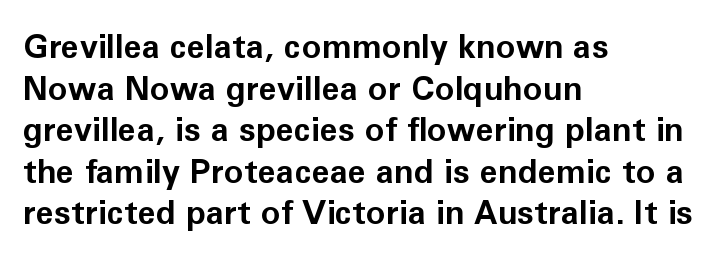
{"serif": "no", "italic": "no", "bold": "yes", "weight": "bold", "width": "normal", "stroke_contrast": "low", "x_height": "medium", "monospaced": "no", "underline": "no", "align": "left", "line_spacing": "normal", "line_spacing_ratio": 1.26, "letter_spacing": "normal", "letter_spacing_em": 0.0, "glyph_px": 33}
